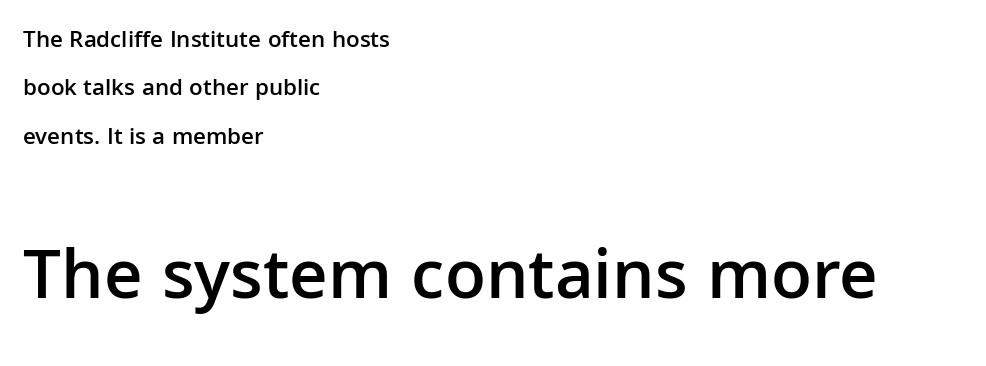
Q: Is the text bold? A: Semi-bold.
Q: Is the text italic (slanted)? A: No, it is upright.
Q: Is the typeface a serif or a sans-serif typeface? A: Sans-serif.
Q: Is the text underlined? A: No.
Q: How is the paragraph aligned? A: Left-aligned.
Q: Is the spacing between letters normal or unusually wide? A: Normal.
Q: Is the spacing between lines tight, normal or loose? A: Loose.
Q: Which block of text is set in a larger size, the first (top) or the second (bottom)? A: The second (bottom) one.
Q: Width (condensed, normal, or wide)? A: Normal.
Q: Stroke contrast? A: Low.
Q: x-height? A: Medium.
Q: Monospaced? A: No.
